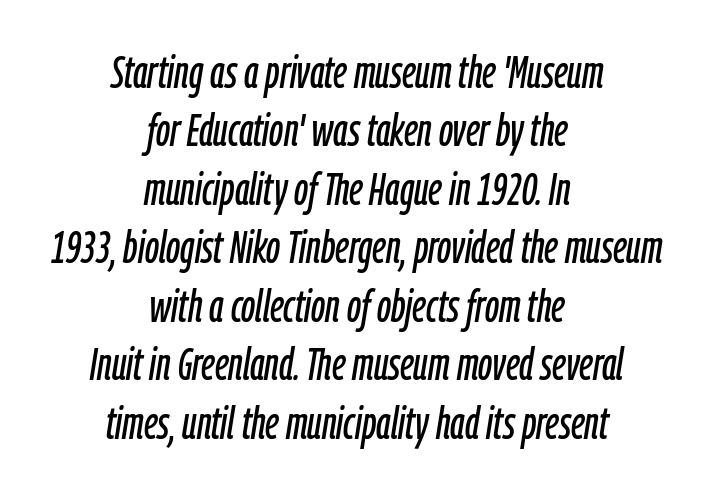
The image shows 46 px condensed type, italic (leaning right); set centered, normal line spacing (1.27x), normal letter spacing, not underlined; low stroke contrast and a medium x-height.
